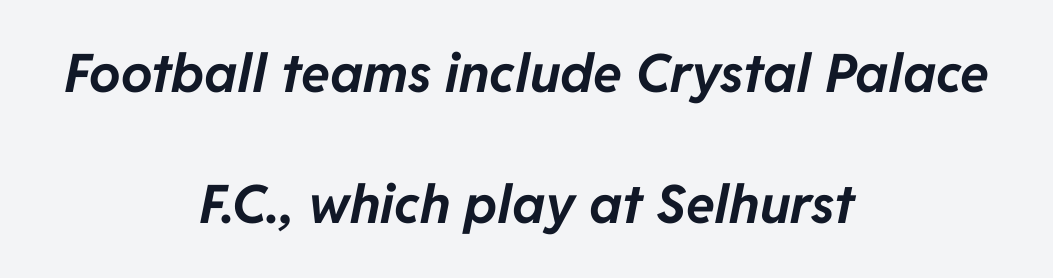
The image shows 53 px bold type, italic (leaning right); set centered, loose line spacing (2.48x), normal letter spacing, not underlined; low stroke contrast and a medium x-height.
